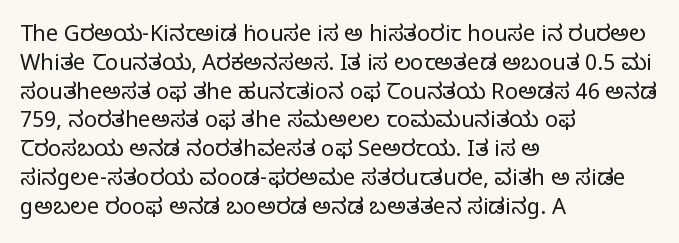
Q: Is the text bold? A: No.
Q: Is the text italic (slanted)? A: No, it is upright.
Q: Is the text underlined? A: No.
Q: How is the paragraph aligned? A: Left-aligned.
Q: Is the spacing between letters normal or unusually wide? A: Normal.
Q: Is the spacing between lines tight, normal or loose? A: Normal.
